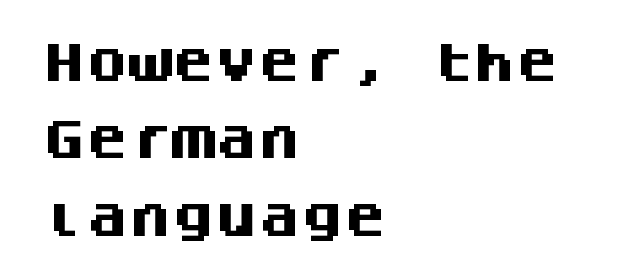
The rendering uses typewriter-style spacing with identical character cells. Plenty of ink on the page — the face is bold. The specimen omits any rule beneath the text block's lines. These lines are set flush left with a ragged right edge.
